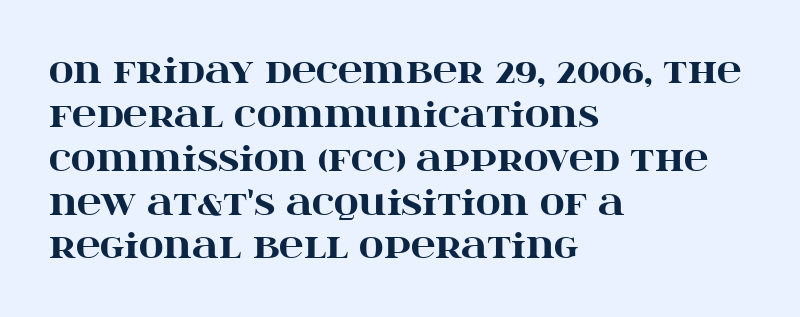
{"serif": "yes", "italic": "no", "bold": "yes", "weight": "heavy", "width": "wide", "stroke_contrast": "high", "x_height": "large", "monospaced": "no", "underline": "no", "align": "left", "line_spacing": "normal", "line_spacing_ratio": 1.29, "letter_spacing": "normal", "letter_spacing_em": 0.0, "glyph_px": 34}
